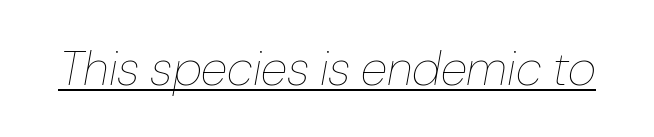
The image shows 49 px thin type, italic (leaning right); set normal letter spacing, underlined; low stroke contrast and a medium x-height.
